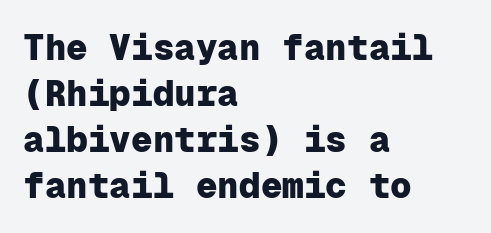
Visually the block forms a straight wall on the left and a jagged coastline on the right. What weight is shown? A full bold with thick strokes. How are the letters spaced? Ordinarily, with no added tracking. The axis of the letterforms is exactly vertical. Monospaced: the letters line up in strict vertical columns.
